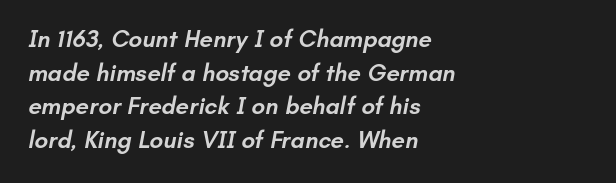
{"bold": "semi", "underline": "no", "align": "left", "line_spacing": "normal", "line_spacing_ratio": 1.4, "letter_spacing": "normal", "letter_spacing_em": 0.0, "glyph_px": 24}
